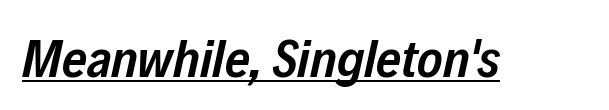
Strokes here are thickened, but only to semibold level. Underline: present. Emphasis-style slanted type is in use. Is the letter spacing exaggerated? No — it looks like the ordinary default.
